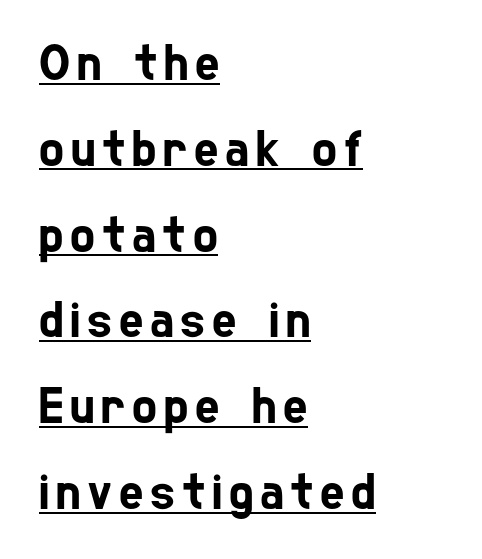
The image shows 52 px condensed sans-serif type; set left-aligned, normal line spacing (1.65x), underlined; low stroke contrast and a medium x-height.
